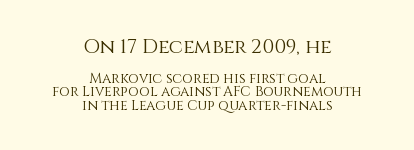
Q: Is the text bold? A: No.
Q: Is the text italic (slanted)? A: No, it is upright.
Q: Is the text underlined? A: No.
Q: How is the paragraph aligned? A: Centered.
Q: Is the spacing between letters normal or unusually wide? A: Normal.
Q: Is the spacing between lines tight, normal or loose? A: Tight.
Q: Which block of text is set in a larger size, the first (top) or the second (bottom)? A: The first (top) one.
